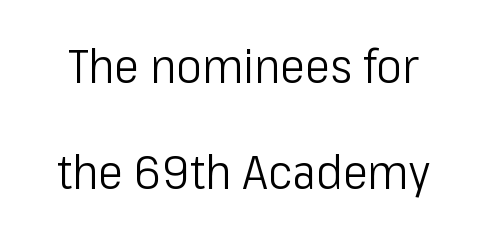
This is the regular roman posture of the typeface. Honestly, the letter spacing is just normal — you wouldn't notice it. The rendering uses a large line-height, opening up the rows. The glyphs in this specimen are sans serif. The strokes carry an ordinary text weight at most. Proportional: the letters do not fall into vertical columns.
